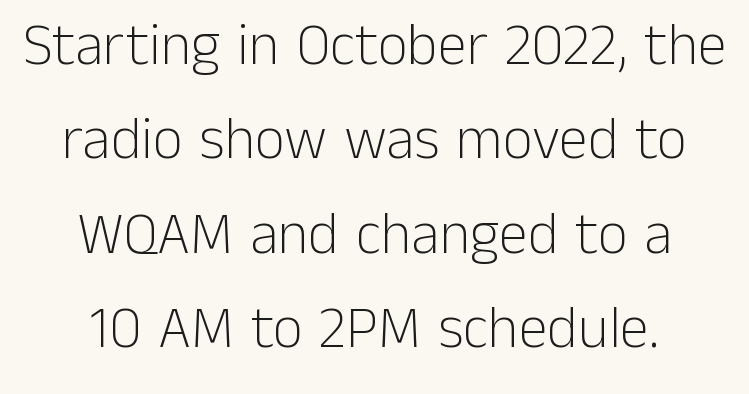
A light-to-regular cut is what we see here. How would I describe the line gaps? Plain and ordinary. The rendering keeps characters at their native spacing. The passage shown is not underscored anywhere. A typesetter would call this proportional, since set widths differ per character. A typesetter would mark this as roman, not italic.
